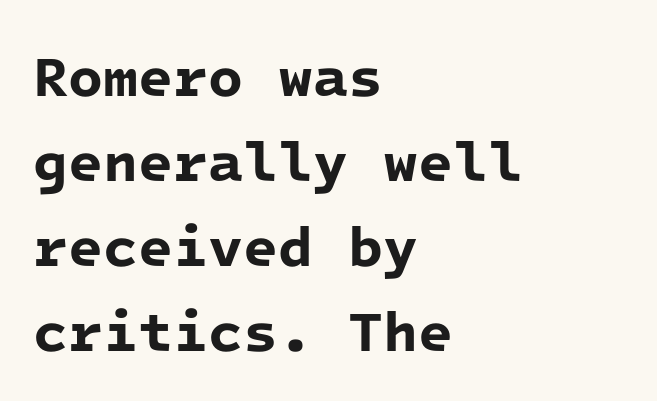
The image shows 57 px bold sans-serif type, monospaced; set left-aligned, normal line spacing (1.49x), normal letter spacing, not underlined; low stroke contrast and a medium x-height.
